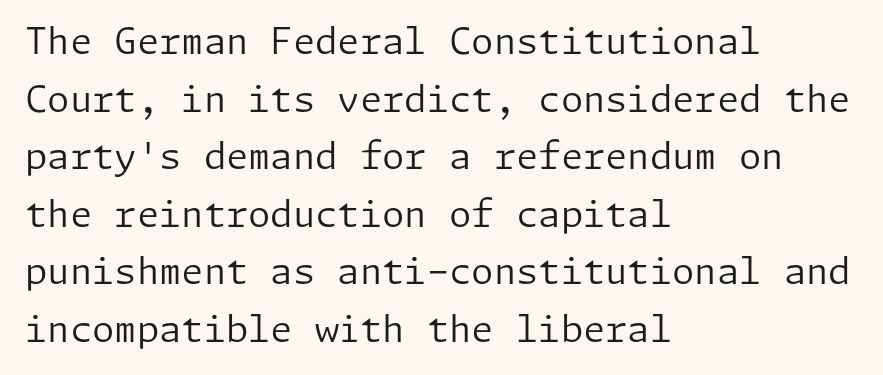
{"serif": "no", "italic": "no", "bold": "no", "weight": "regular", "width": "normal", "stroke_contrast": "low", "x_height": "medium", "underline": "no", "align": "left", "line_spacing": "normal", "line_spacing_ratio": 1.6, "letter_spacing": "normal", "letter_spacing_em": 0.0, "glyph_px": 36}
